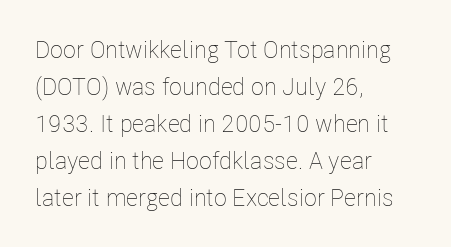
{"italic": "no", "bold": "no", "underline": "no", "align": "left", "line_spacing": "normal", "line_spacing_ratio": 1.54, "letter_spacing": "normal", "letter_spacing_em": 0.0, "glyph_px": 24}
